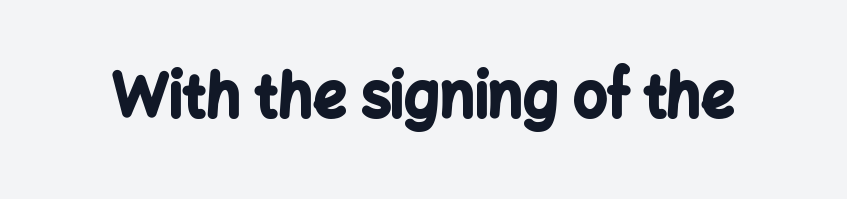
Q: Is the text bold? A: Yes.
Q: Is the text italic (slanted)? A: No, it is upright.
Q: Is the typeface a serif or a sans-serif typeface? A: Sans-serif.
Q: Is the text underlined? A: No.
Q: Is the spacing between letters normal or unusually wide? A: Normal.
Q: Width (condensed, normal, or wide)? A: Normal.
Q: Stroke contrast? A: Low.
Q: x-height? A: Medium.
Q: Monospaced? A: No.
